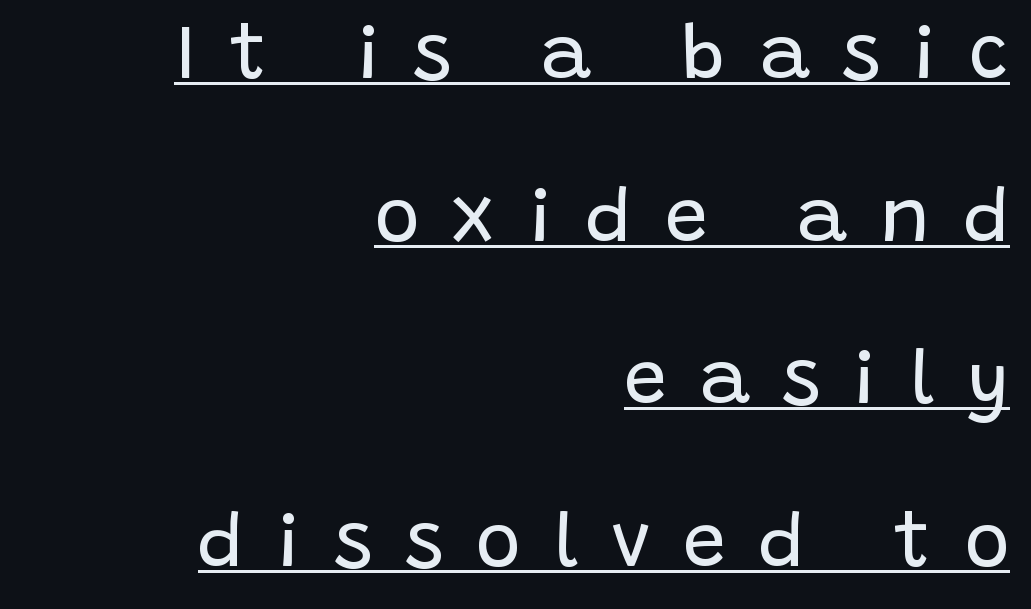
Q: Is the text bold? A: No.
Q: Is the text italic (slanted)? A: No, it is upright.
Q: Is the typeface a serif or a sans-serif typeface? A: Sans-serif.
Q: Is the text underlined? A: Yes.
Q: How is the paragraph aligned? A: Right-aligned.
Q: Is the spacing between letters normal or unusually wide? A: Unusually wide.
Q: Is the spacing between lines tight, normal or loose? A: Loose.
Q: Width (condensed, normal, or wide)? A: Normal.
Q: Stroke contrast? A: Low.
Q: x-height? A: Large.
Q: Monospaced? A: No.
